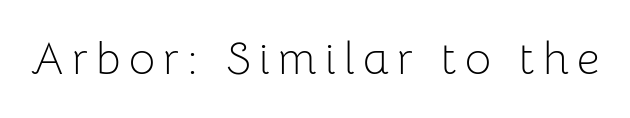
The image shows 45 px light sans-serif type, upright; set not underlined; low stroke contrast and a medium x-height.
